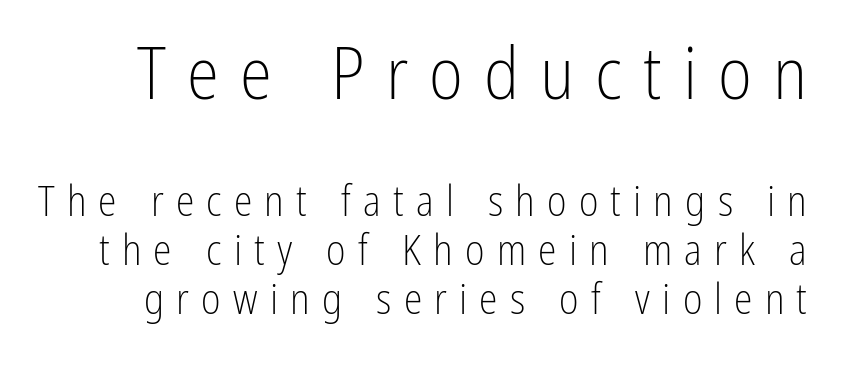
Q: Is the text bold? A: No.
Q: Is the text italic (slanted)? A: No, it is upright.
Q: Is the typeface a serif or a sans-serif typeface? A: Sans-serif.
Q: Is the text underlined? A: No.
Q: Is the spacing between letters normal or unusually wide? A: Unusually wide.
Q: Which block of text is set in a larger size, the first (top) or the second (bottom)? A: The first (top) one.
Q: Width (condensed, normal, or wide)? A: Condensed.
Q: Stroke contrast? A: Low.
Q: x-height? A: Medium.
Q: Monospaced? A: No.
